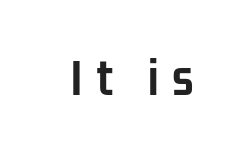
Check where the strokes stop: nothing finishes them off — pure sans. Compared with an ordinary text face, these strokes are far heavier — a full bold. The zone under the glyphs is completely vacant. How are the letters spaced? Widely, with obvious added tracking. The letters stand upright; this is a roman face.
